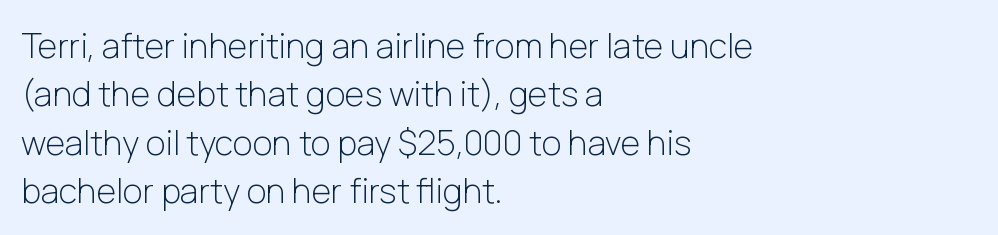
Q: Is the text bold? A: No.
Q: Is the text italic (slanted)? A: No, it is upright.
Q: Is the typeface a serif or a sans-serif typeface? A: Sans-serif.
Q: Is the text underlined? A: No.
Q: How is the paragraph aligned? A: Left-aligned.
Q: Is the spacing between letters normal or unusually wide? A: Normal.
Q: Is the spacing between lines tight, normal or loose? A: Normal.
Q: Width (condensed, normal, or wide)? A: Normal.
Q: Stroke contrast? A: Low.
Q: x-height? A: Medium.
Q: Monospaced? A: No.
